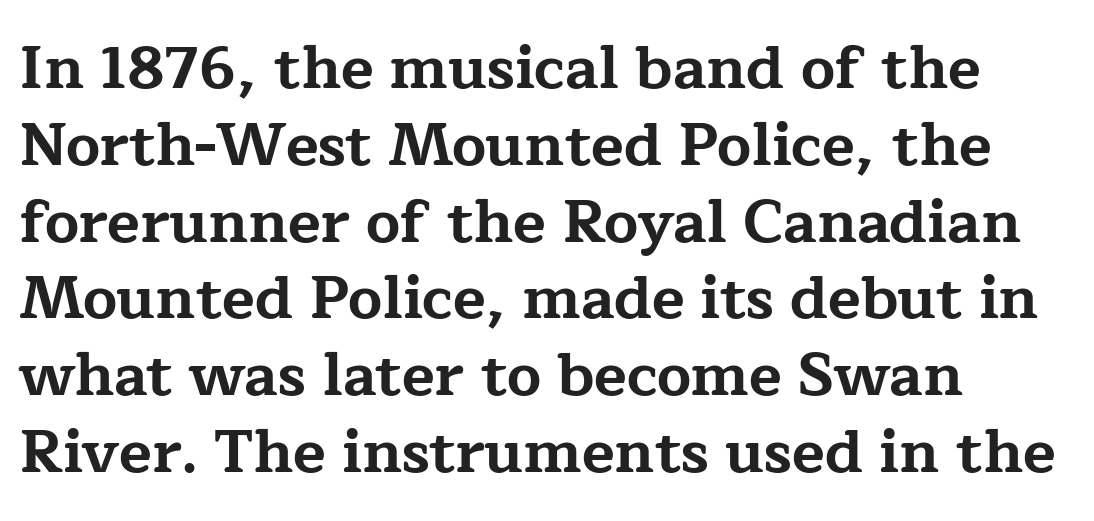
{"serif": "yes", "italic": "no", "bold": "yes", "weight": "bold", "width": "wide", "stroke_contrast": "low", "x_height": "medium", "monospaced": "no", "underline": "no", "align": "left", "line_spacing": "normal", "line_spacing_ratio": 1.28, "letter_spacing": "normal", "letter_spacing_em": 0.0, "glyph_px": 60}
